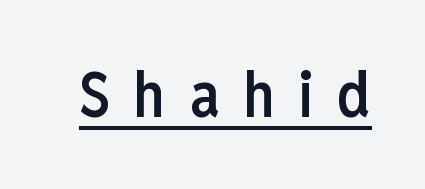
{"serif": "no", "italic": "no", "bold": "semi", "weight": "semibold", "width": "condensed", "stroke_contrast": "low", "x_height": "medium", "monospaced": "no", "underline": "yes", "letter_spacing": "wide", "letter_spacing_em": 0.39, "glyph_px": 62}
